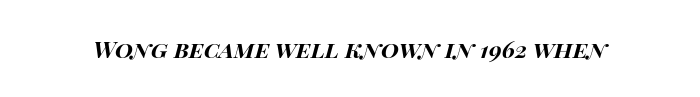
{"italic": "yes", "lean": "right", "slant_degrees": 14, "bold": "yes", "underline": "no", "letter_spacing": "normal", "letter_spacing_em": 0.0, "glyph_px": 23}
